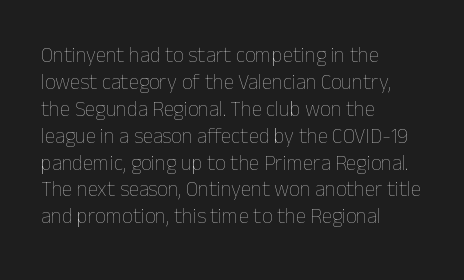
{"italic": "no", "bold": "no", "underline": "no", "align": "left", "line_spacing": "normal", "line_spacing_ratio": 1.28, "letter_spacing": "normal", "letter_spacing_em": 0.0, "glyph_px": 21}
